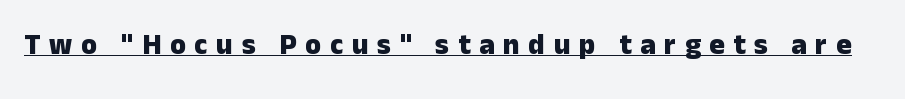
Q: Is the text bold? A: Yes.
Q: Is the text italic (slanted)? A: No, it is upright.
Q: Is the typeface a serif or a sans-serif typeface? A: Sans-serif.
Q: Is the text underlined? A: Yes.
Q: Is the spacing between letters normal or unusually wide? A: Unusually wide.
Q: Width (condensed, normal, or wide)? A: Normal.
Q: Stroke contrast? A: Low.
Q: x-height? A: Medium.
Q: Monospaced? A: No.
